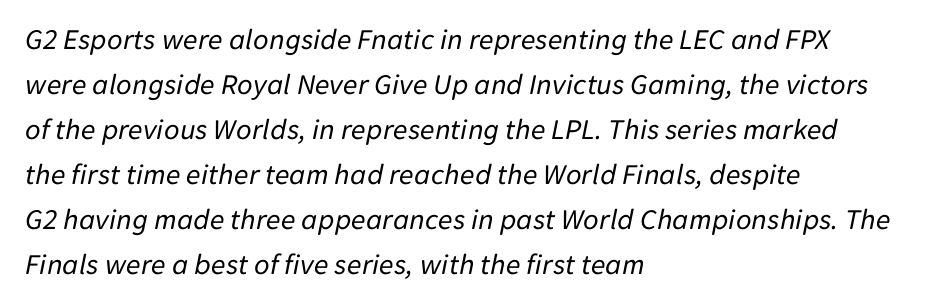
The image shows 30 px regular-weight type, italic (leaning right); set left-aligned, normal line spacing (1.5x), normal letter spacing, not underlined; low stroke contrast and a medium x-height.
